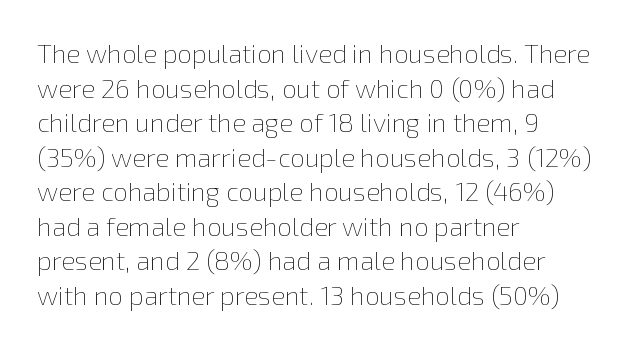
Q: Is the text bold? A: No.
Q: Is the text italic (slanted)? A: No, it is upright.
Q: Is the text underlined? A: No.
Q: How is the paragraph aligned? A: Left-aligned.
Q: Is the spacing between letters normal or unusually wide? A: Normal.
Q: Is the spacing between lines tight, normal or loose? A: Normal.
